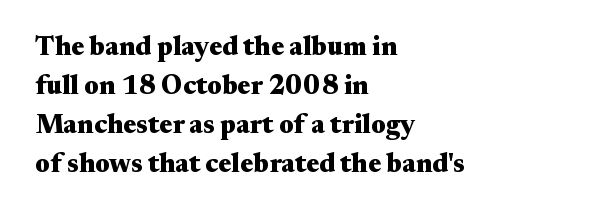
The image shows 27 px bold type, upright; set left-aligned, normal line spacing (1.45x), normal letter spacing, not underlined.
